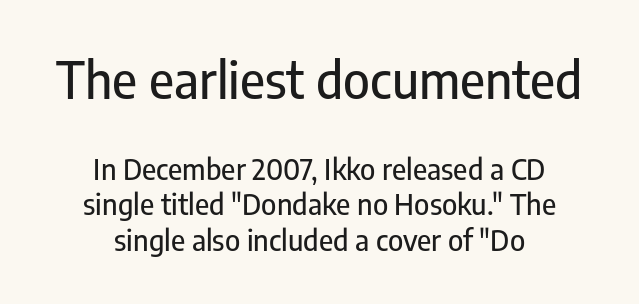
Compare the two chunks: the upper has the greater cap height. Style check: upright. Every row of glyphs is offset so its center matches the block's center. The rendering uses natural spacing where letterforms have individual widths. Serif or sans? Sans — the stroke terminals are bare. Is the letter spacing exaggerated? No — it looks like the ordinary default.
